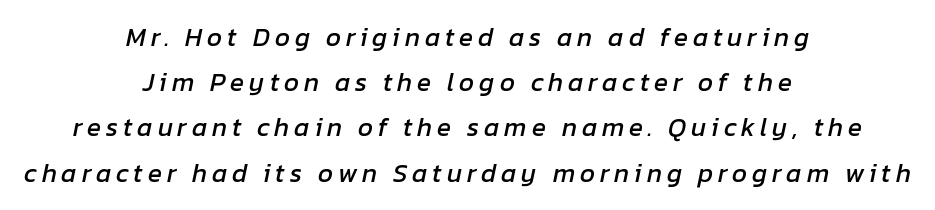
The image shows 26 px text type, italic (leaning right); set centered, line spacing 1.74x, not underlined.
